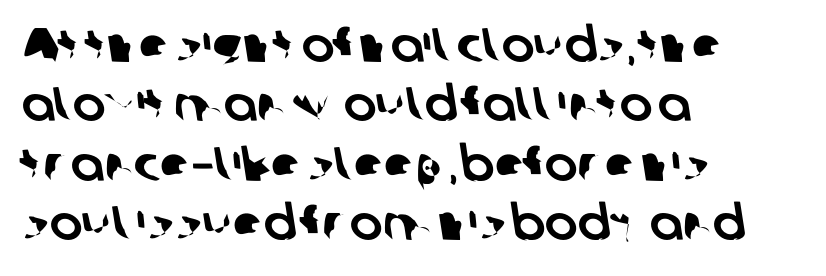
Q: Is the typeface a serif or a sans-serif typeface? A: Sans-serif.
Q: Is the text underlined? A: No.
Q: How is the paragraph aligned? A: Left-aligned.
Q: Is the spacing between letters normal or unusually wide? A: Normal.
Q: Width (condensed, normal, or wide)? A: Normal.
Q: Stroke contrast? A: Low.
Q: x-height? A: Medium.
Q: Monospaced? A: No.
